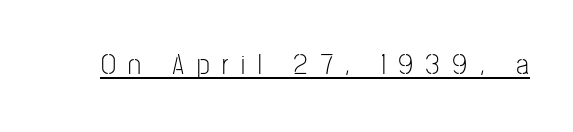
{"serif": "no", "italic": "no", "bold": "no", "weight": "light", "width": "condensed", "stroke_contrast": "low", "x_height": "medium", "monospaced": "no", "underline": "yes", "letter_spacing": "wide", "letter_spacing_em": 0.43, "glyph_px": 29}
